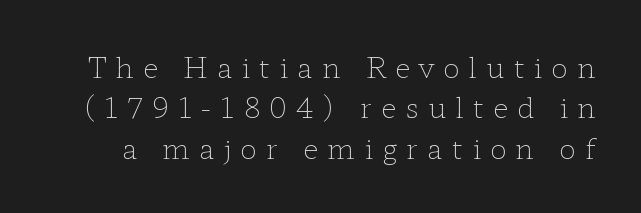
Q: Is the text bold? A: No.
Q: Is the text italic (slanted)? A: No, it is upright.
Q: Is the typeface a serif or a sans-serif typeface? A: Serif.
Q: Is the text underlined? A: No.
Q: Is the spacing between letters normal or unusually wide? A: Unusually wide.
Q: Is the spacing between lines tight, normal or loose? A: Normal.
Q: Width (condensed, normal, or wide)? A: Wide.
Q: Stroke contrast? A: Low.
Q: x-height? A: Medium.
Q: Monospaced? A: No.
